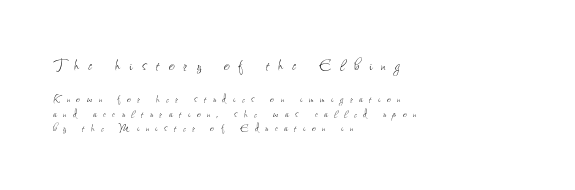
The image shows 20 px text type; set left-aligned, tight line spacing (1.05x), unusually wide letter spacing (+0.47 em), not underlined; the first (top) block is 1.43x larger.
